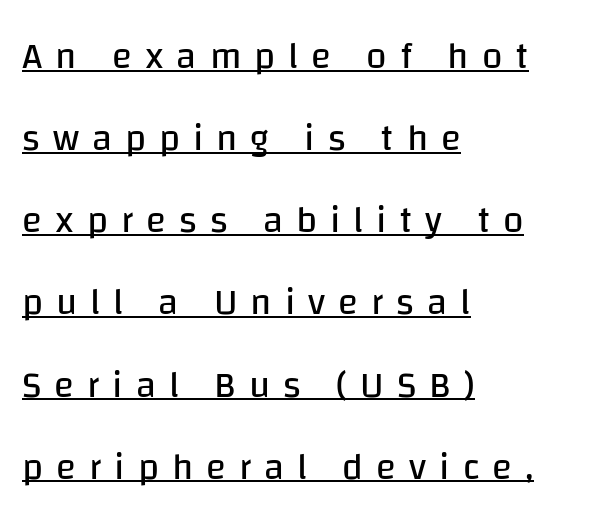
Q: Is the text bold? A: No.
Q: Is the text italic (slanted)? A: No, it is upright.
Q: Is the typeface a serif or a sans-serif typeface? A: Sans-serif.
Q: Is the text underlined? A: Yes.
Q: How is the paragraph aligned? A: Left-aligned.
Q: Is the spacing between letters normal or unusually wide? A: Unusually wide.
Q: Is the spacing between lines tight, normal or loose? A: Loose.
Q: Width (condensed, normal, or wide)? A: Normal.
Q: Stroke contrast? A: Low.
Q: x-height? A: Large.
Q: Monospaced? A: No.
